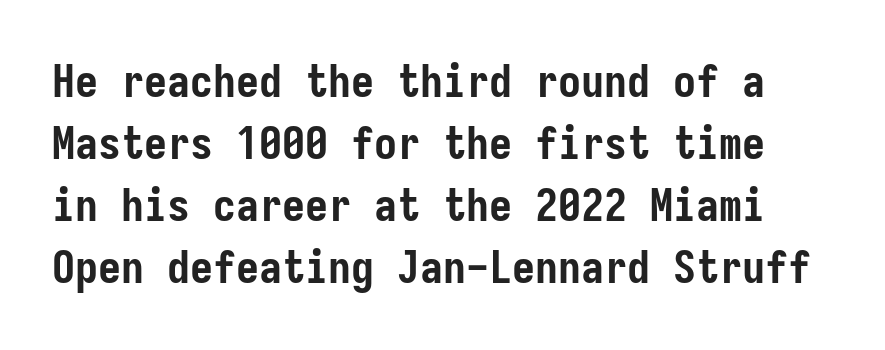
Q: Is the text bold? A: Yes.
Q: Is the text italic (slanted)? A: No, it is upright.
Q: Is the typeface a serif or a sans-serif typeface? A: Sans-serif.
Q: Is the text underlined? A: No.
Q: Is the spacing between letters normal or unusually wide? A: Normal.
Q: Is the spacing between lines tight, normal or loose? A: Normal.
Q: Width (condensed, normal, or wide)? A: Condensed.
Q: Stroke contrast? A: Low.
Q: x-height? A: Medium.
